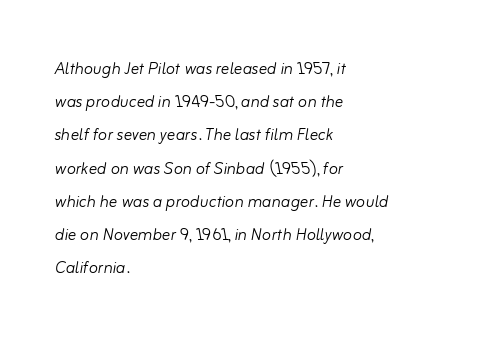
The typography opts for an oblique posture over an upright one. A light-to-regular cut is what we see here. A classic flush-left, rag-right setting is used for this passage. Glyph-to-glyph distance matches everyday printed text. The rows are spaced the way most documents space them. Letters rest on an invisible, unmarked baseline.
